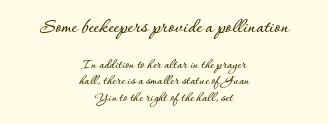
The image shows 21 px text type; set centered, line spacing 1.16x, normal letter spacing, not underlined; the first (top) block is 1.5x larger.
